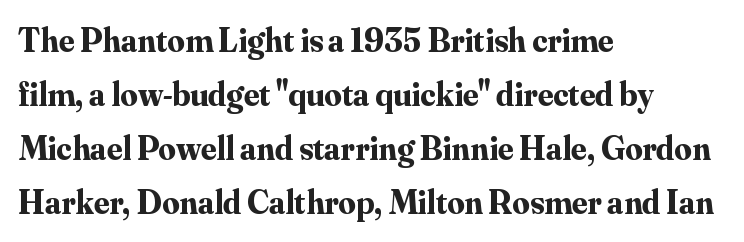
The zone under the glyphs is completely vacant. The face used here is seriffed, in the tradition of book romans. Notice how the passage keeps a crisp vertical edge on the left only. Students, note that the glyphs here touch the page at normal intervals.
